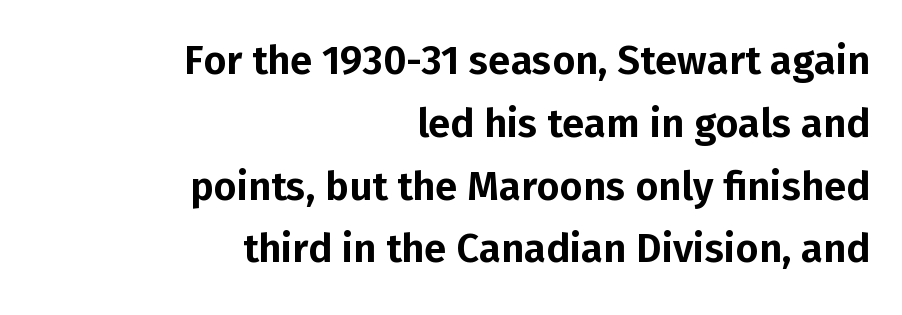
The image shows 40 px sans-serif type, upright; set right-aligned, normal line spacing (1.57x), normal letter spacing, not underlined; low stroke contrast and a medium x-height.
